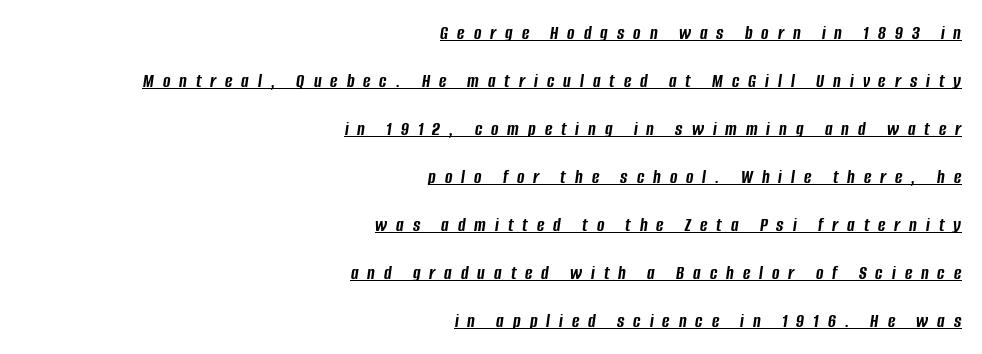
{"italic": "yes", "lean": "right", "slant_degrees": 8, "bold": "yes", "underline": "yes", "align": "right", "line_spacing": "loose", "line_spacing_ratio": 2.4, "letter_spacing": "wide", "letter_spacing_em": 0.45, "glyph_px": 20}
